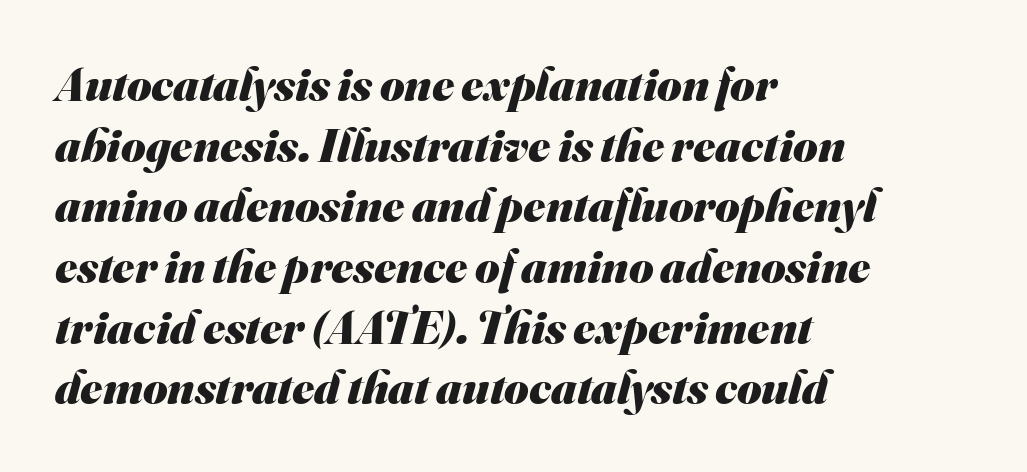
The image shows 47 px heavy sans-serif type; set left-aligned, normal line spacing (1.29x), normal letter spacing, not underlined; medium stroke contrast and a small x-height.
